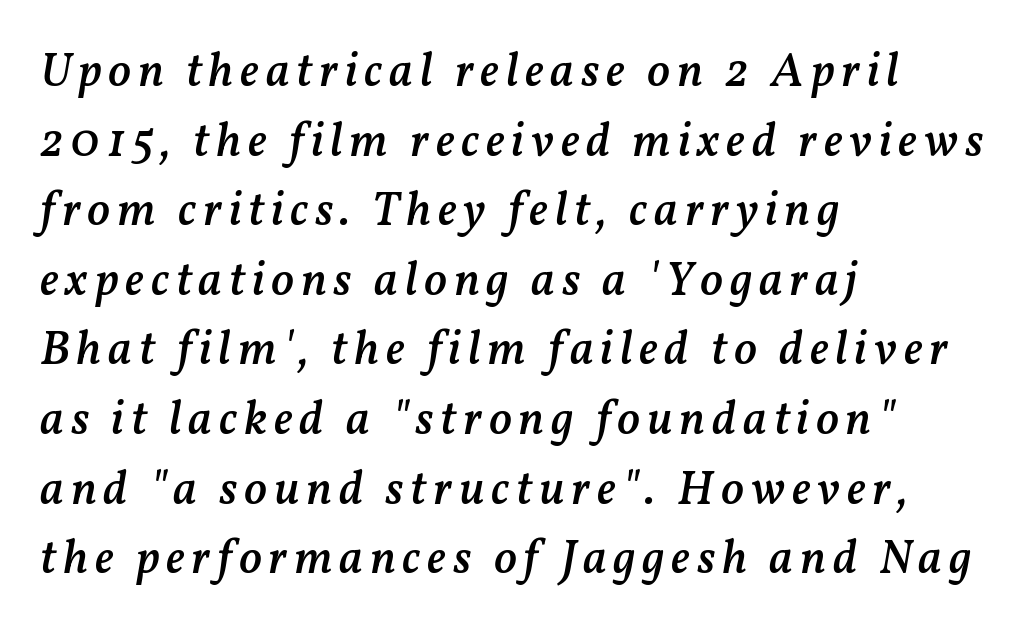
{"italic": "yes", "lean": "right", "slant_degrees": 11, "bold": "semi", "weight": "semibold", "width": "normal", "stroke_contrast": "medium", "x_height": "medium", "monospaced": "no", "underline": "no", "align": "left", "line_spacing": "normal", "line_spacing_ratio": 1.45, "glyph_px": 48}
